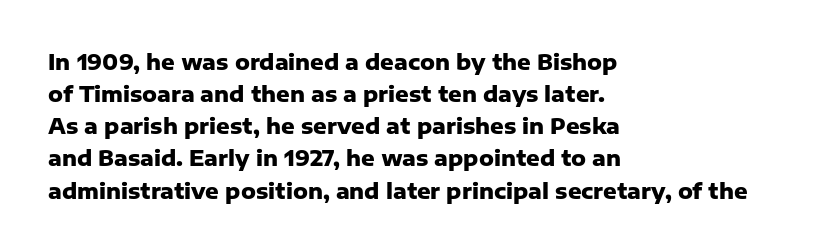
The image shows 21 px bold type, upright; set left-aligned, normal line spacing (1.53x), normal letter spacing, not underlined.
